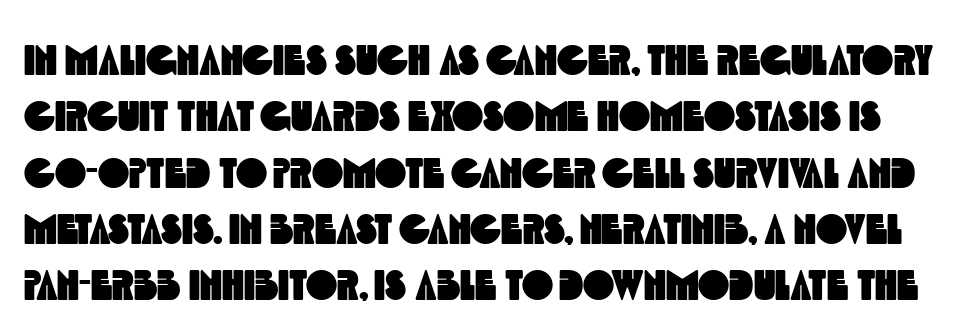
{"serif": "no", "width": "condensed", "x_height": "large", "monospaced": "no", "underline": "no", "line_spacing": "normal", "line_spacing_ratio": 1.34, "letter_spacing": "normal", "letter_spacing_em": 0.0, "glyph_px": 42}
